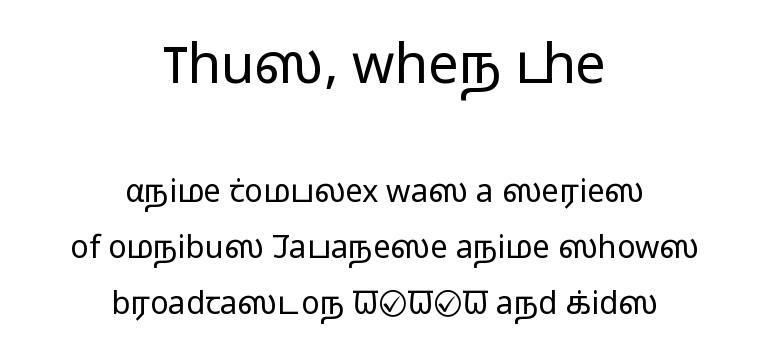
Q: Is the text bold? A: No.
Q: Is the text italic (slanted)? A: No, it is upright.
Q: Is the typeface a serif or a sans-serif typeface? A: Sans-serif.
Q: Is the text underlined? A: No.
Q: How is the paragraph aligned? A: Centered.
Q: Is the spacing between letters normal or unusually wide? A: Normal.
Q: Which block of text is set in a larger size, the first (top) or the second (bottom)? A: The first (top) one.
Q: Width (condensed, normal, or wide)? A: Wide.
Q: Stroke contrast? A: Low.
Q: x-height? A: Medium.
Q: Monospaced? A: No.
